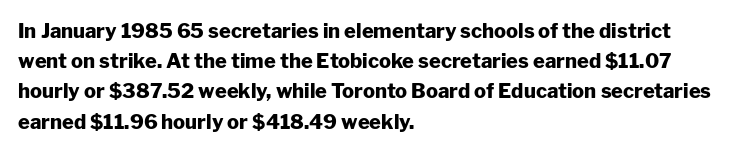
Q: Is the text bold? A: Yes.
Q: Is the text italic (slanted)? A: No, it is upright.
Q: Is the text underlined? A: No.
Q: How is the paragraph aligned? A: Left-aligned.
Q: Is the spacing between letters normal or unusually wide? A: Normal.
Q: Is the spacing between lines tight, normal or loose? A: Normal.
